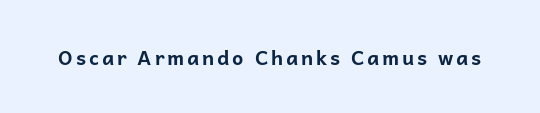
{"italic": "no", "bold": "yes", "underline": "no", "glyph_px": 20}
